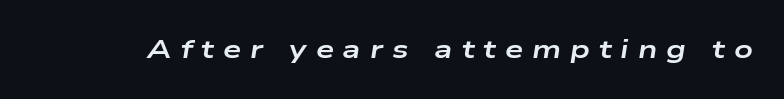
{"italic": "yes", "lean": "right", "slant_degrees": 9, "bold": "yes", "underline": "no", "letter_spacing": "wide", "letter_spacing_em": 0.34, "glyph_px": 26}
